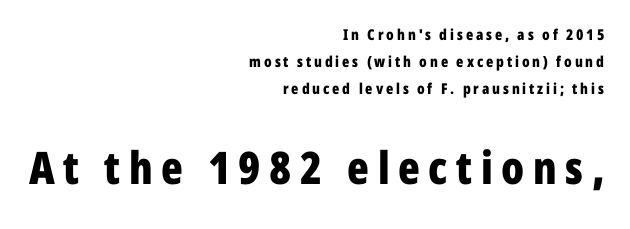
Think of a printed novel: that variable character pitch is what you see here. The face used here appears at its bigger size in the lower chunk. Unlike italic type, these characters show no tilt at all. Serifs: no, the terminals of the letterforms are clean.
